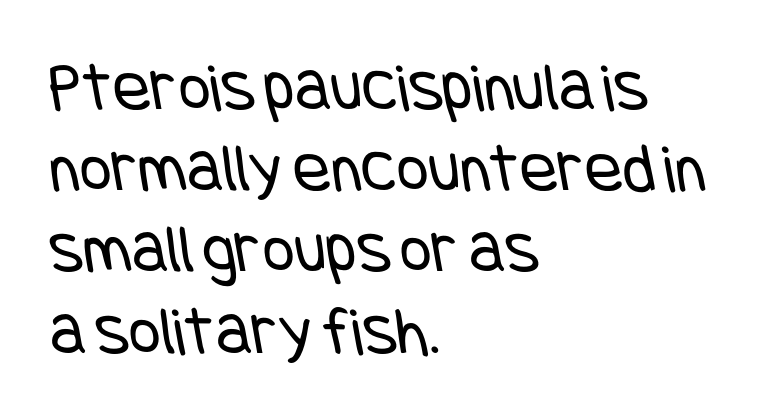
Think standard paragraph weight, or any step lighter than that. Each letter's strokes conclude bluntly, with no projecting serifs. Beneath every word, the page is bare. The rendering anchors every line to the left-hand side.
